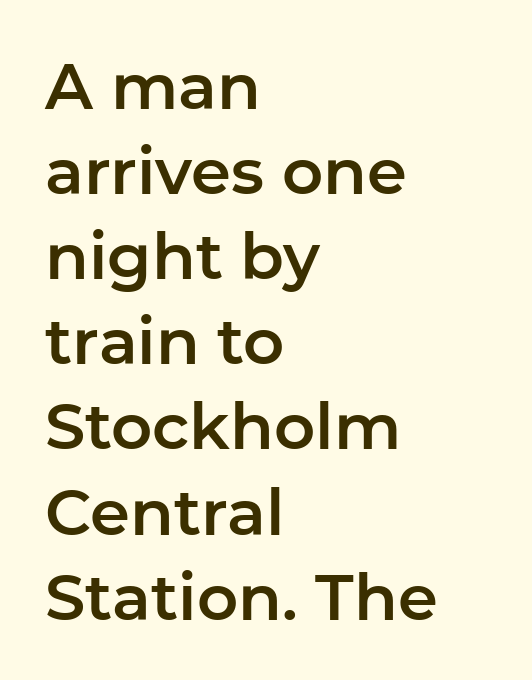
Spacing verdict: proportional, widths tailored to each character. Successive baselines arrive at the customary interval. The area under the type is left untouched. Short and long lines alike share a common starting point at left. Italic? Not at all — the glyphs are vertical.
